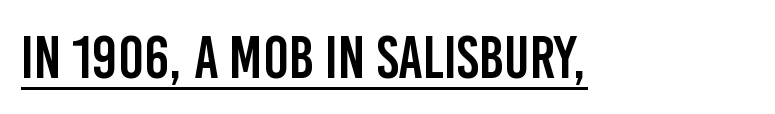
Decoration check: the copy is underlined. The face used here is a sans, in the tradition of grotesques and geometrics. How are the letters spaced? Ordinarily, with no added tracking. Character widths vary here, with narrow letters taking less room than wide ones. Designer's note — italics off, roman on.
